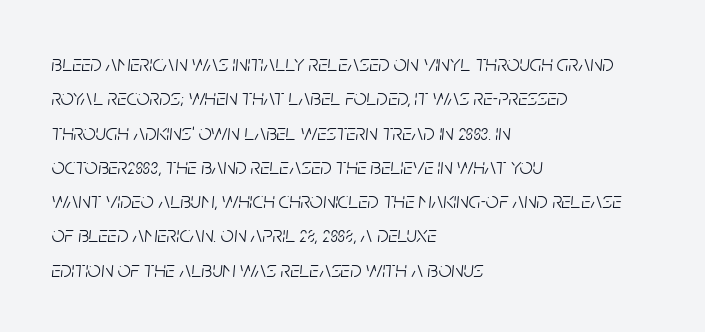
Q: Is the text bold? A: No.
Q: Is the text italic (slanted)? A: Yes, it leans right by about 5 degrees.
Q: Is the text underlined? A: No.
Q: How is the paragraph aligned? A: Left-aligned.
Q: Is the spacing between letters normal or unusually wide? A: Normal.
Q: Is the spacing between lines tight, normal or loose? A: Normal.
